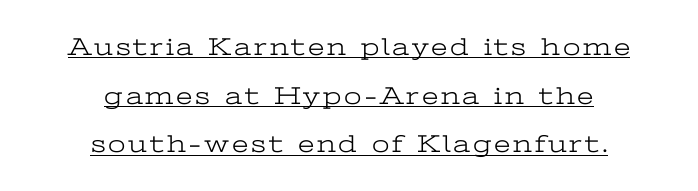
The image shows 25 px text type, upright; set centered, loose line spacing (1.95x), underlined.
